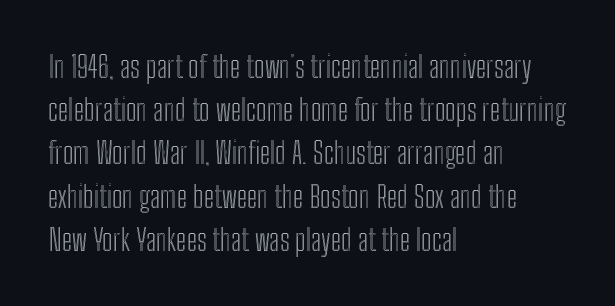
{"italic": "no", "width": "condensed", "x_height": "medium", "monospaced": "no", "underline": "no", "align": "left", "line_spacing": "normal", "line_spacing_ratio": 1.44, "letter_spacing": "normal", "letter_spacing_em": 0.0, "glyph_px": 30}
